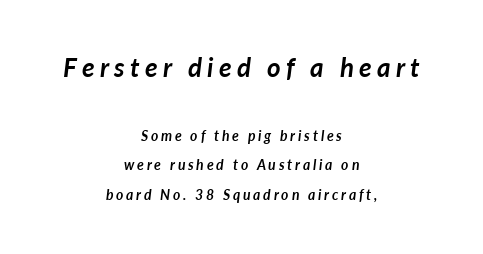
The typesetting leans heavy: a genuine bold. The setting favours the middle, as headings and verse often do. Unmarked baselines from the first word to the last. How would I describe the line gaps? Wide and relaxed. Quick note: italic. Does extra space separate the letters? Yes, quite a lot of it.
